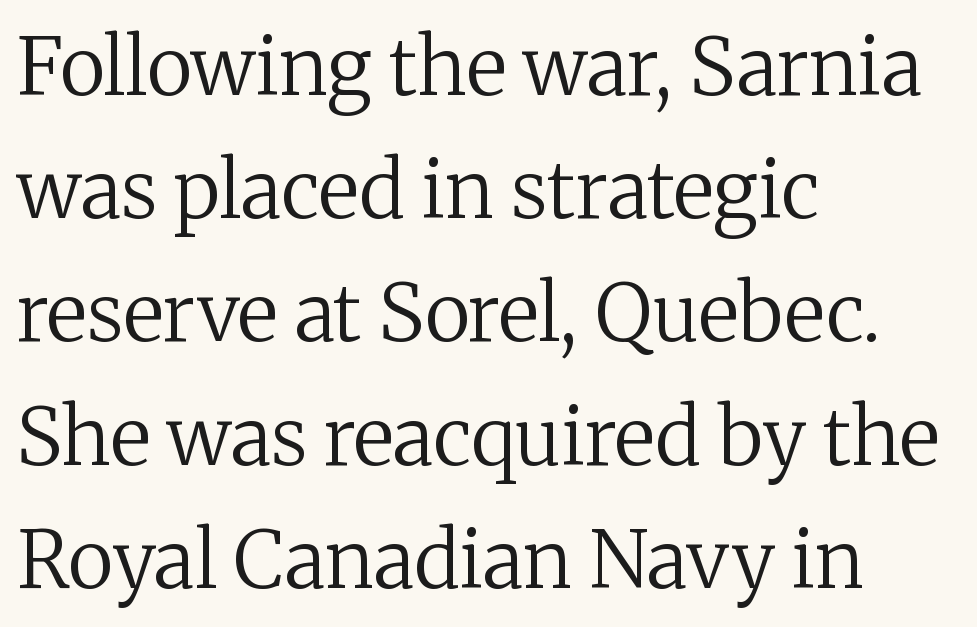
Q: Is the text bold? A: No.
Q: Is the text italic (slanted)? A: No, it is upright.
Q: Is the typeface a serif or a sans-serif typeface? A: Serif.
Q: Is the text underlined? A: No.
Q: How is the paragraph aligned? A: Left-aligned.
Q: Is the spacing between letters normal or unusually wide? A: Normal.
Q: Is the spacing between lines tight, normal or loose? A: Normal.
Q: Width (condensed, normal, or wide)? A: Normal.
Q: Stroke contrast? A: Medium.
Q: x-height? A: Medium.
Q: Monospaced? A: No.
